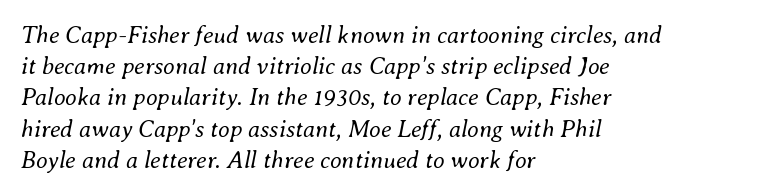
Q: Is the text bold? A: No.
Q: Is the text italic (slanted)? A: Yes, it leans right by about 8 degrees.
Q: Is the text underlined? A: No.
Q: How is the paragraph aligned? A: Left-aligned.
Q: Is the spacing between letters normal or unusually wide? A: Normal.
Q: Is the spacing between lines tight, normal or loose? A: Normal.
